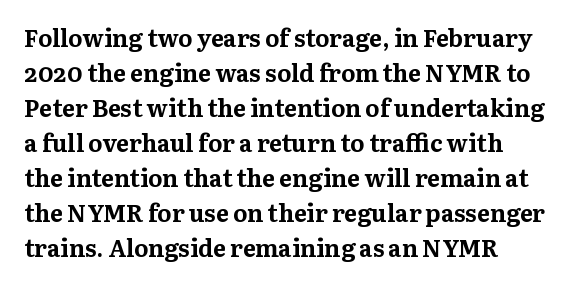
{"italic": "no", "bold": "yes", "underline": "no", "align": "left", "line_spacing": "normal", "line_spacing_ratio": 1.46, "letter_spacing": "normal", "letter_spacing_em": 0.0, "glyph_px": 24}
